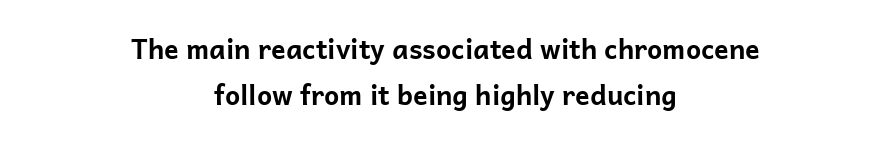
The image shows 27 px bold type, upright; set centered, line spacing 1.71x, normal letter spacing, not underlined.
